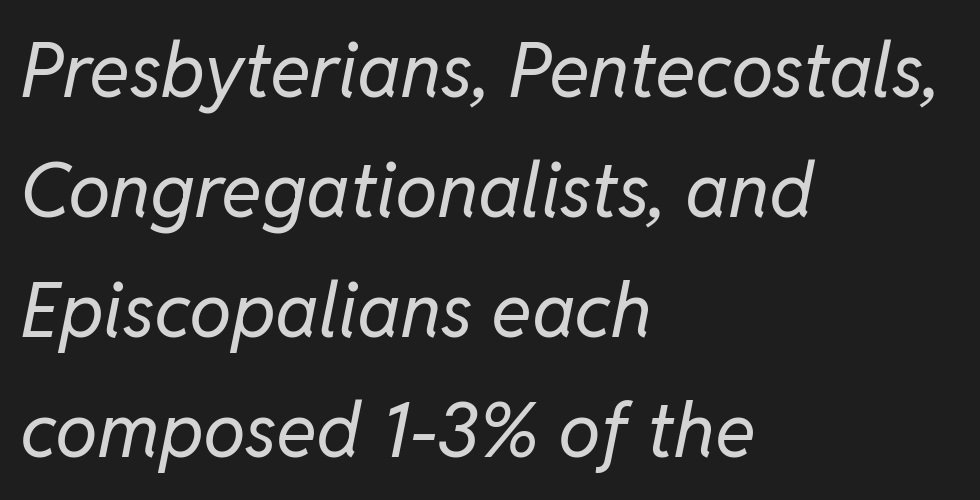
{"italic": "yes", "lean": "right", "slant_degrees": 11, "bold": "no", "weight": "regular", "width": "normal", "stroke_contrast": "low", "x_height": "medium", "monospaced": "no", "underline": "no", "align": "left", "line_spacing": "normal", "line_spacing_ratio": 1.58, "letter_spacing": "normal", "letter_spacing_em": 0.0, "glyph_px": 76}
